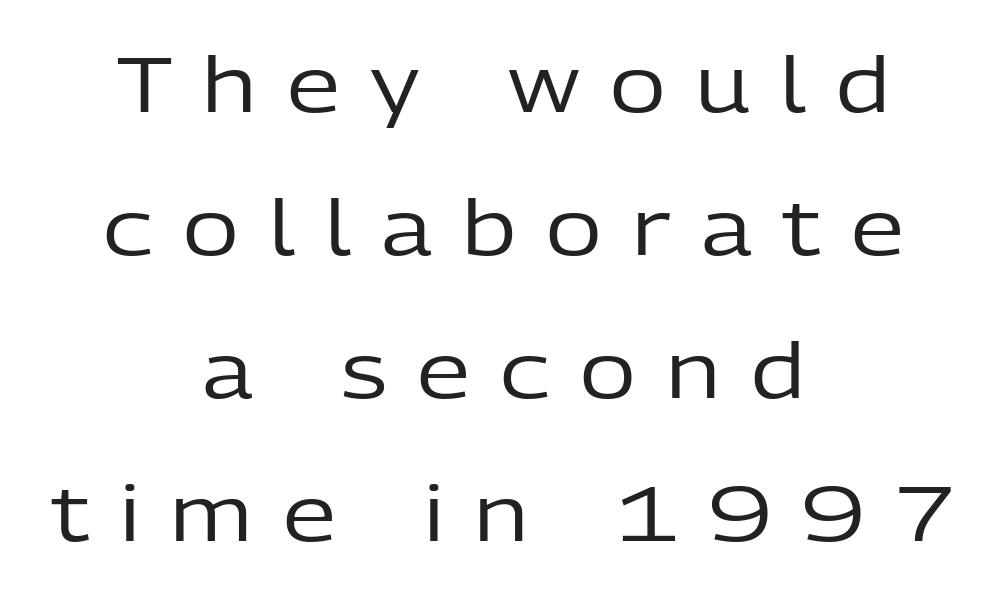
The image shows 76 px regular-weight sans-serif type, upright; set centered, line spacing 1.88x, unusually wide letter spacing (+0.4 em), not underlined; low stroke contrast and a medium x-height.
